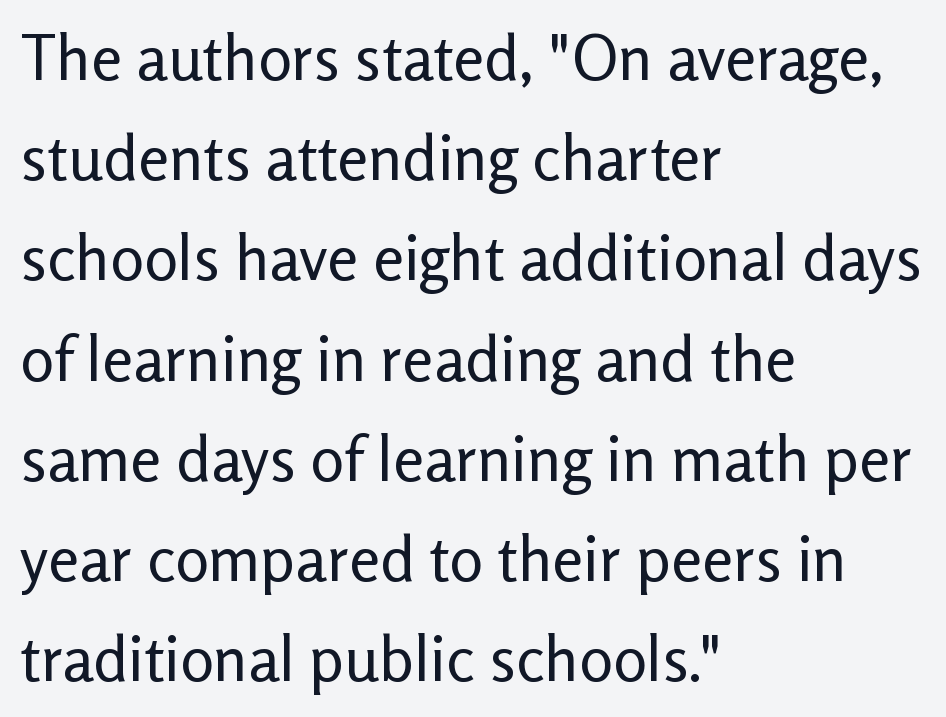
The space between consecutive lines is moderate. Check where the strokes stop: nothing finishes them off — pure sans. The text block is weighted toward the left margin, trailing off unevenly rightward. Stroke thickness stays within the range of a standard reading face or lighter. These lines were composed using upright roman letters.
